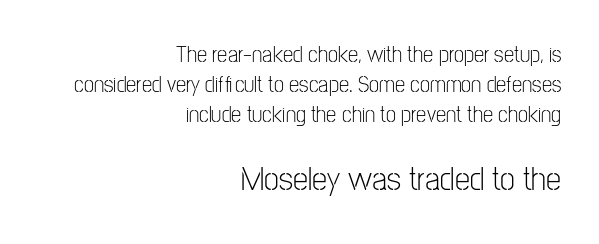
Letters rest on an invisible, unmarked baseline. The characters display no serif detailing; their extremities are plain. This sample has the flowing, uneven cadence of proportional lettering. Interline gaps are of average width in this sample. Size contrast runs from small at the top to large at the bottom.
